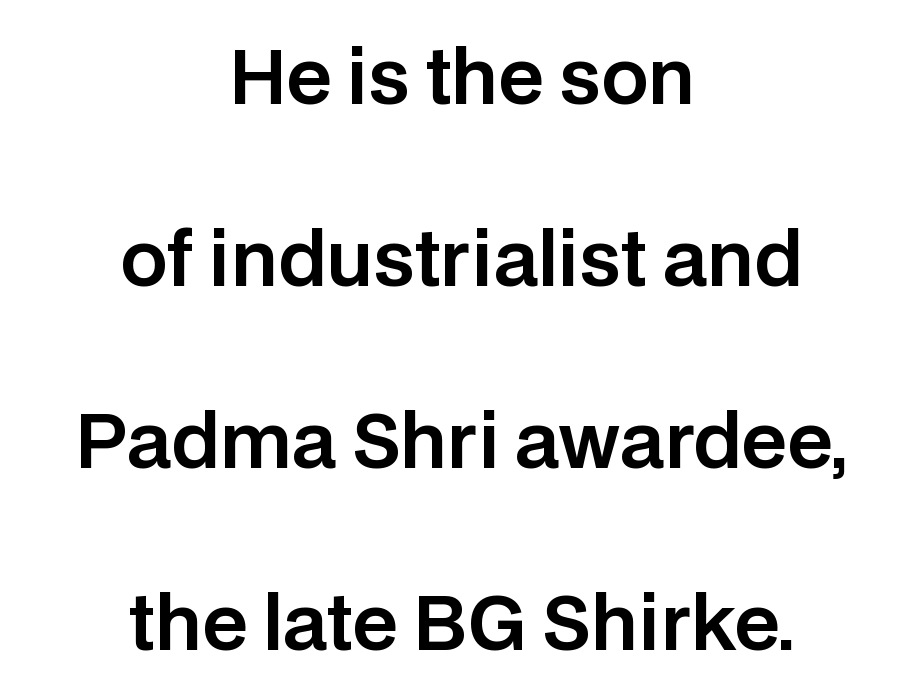
The image shows 74 px sans-serif type, upright; set centered, loose line spacing (2.46x), normal letter spacing, not underlined; low stroke contrast and a large x-height.
